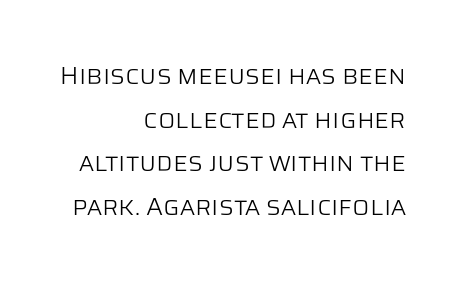
The image shows 25 px text type, upright; set right-aligned, line spacing 1.75x, normal letter spacing, not underlined.
